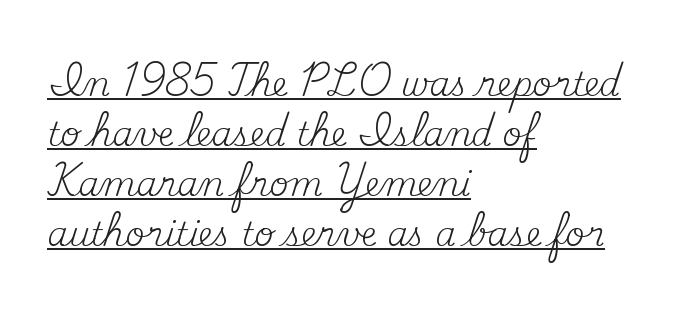
The image shows 33 px regular-weight serif type; set left-aligned, normal line spacing (1.52x), normal letter spacing, underlined; medium stroke contrast and a small x-height.
